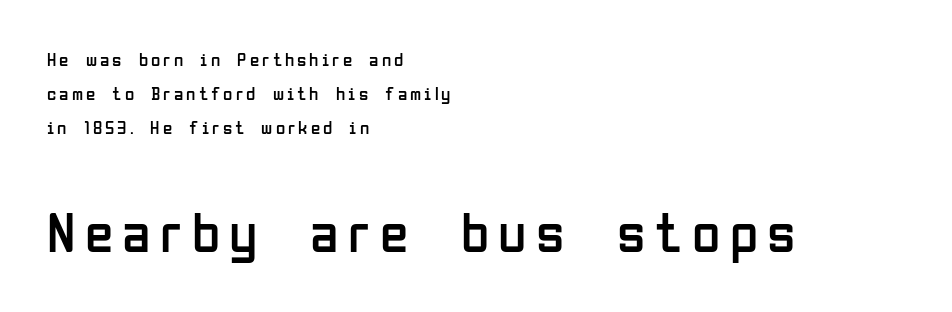
{"serif": "no", "italic": "no", "bold": "no", "weight": "regular", "width": "condensed", "stroke_contrast": "low", "x_height": "medium", "monospaced": "no", "underline": "no", "align": "left", "line_spacing_ratio": 1.79, "larger_block": "second", "size_ratio": 3.05, "glyph_px": 58}
